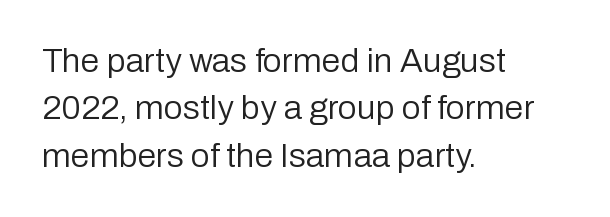
The image shows 34 px regular-weight sans-serif type, upright; set left-aligned, normal line spacing (1.39x), normal letter spacing, not underlined; low stroke contrast and a medium x-height.
